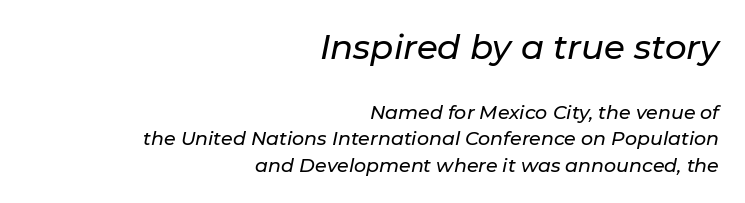
{"italic": "yes", "lean": "right", "slant_degrees": 11, "width": "normal", "stroke_contrast": "low", "x_height": "medium", "monospaced": "no", "underline": "no", "align": "right", "line_spacing": "normal", "line_spacing_ratio": 1.38, "letter_spacing": "normal", "letter_spacing_em": 0.0, "larger_block": "first", "size_ratio": 1.79, "glyph_px": 34}
